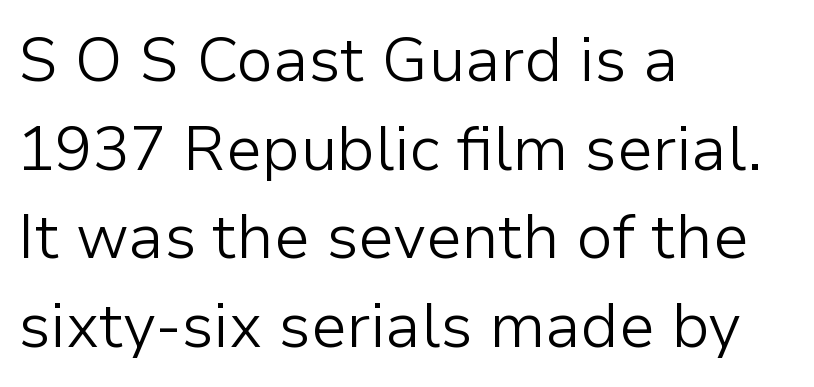
How are the letters spaced? Ordinarily, with no added tracking. Stems and bowls with no extra thickness — not bold. Compared with typical paragraphs, the rows here are spaced about the same. The typography opts for an upright posture over an oblique one.
